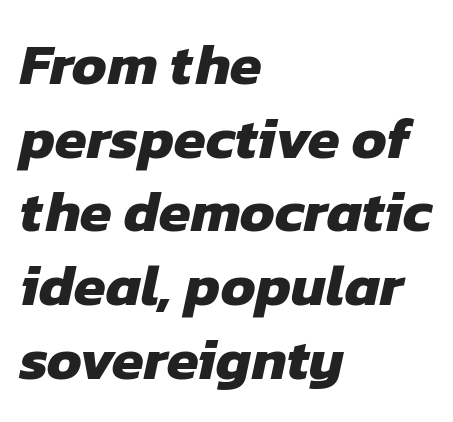
Rows of type keep a routine distance in the vertical direction. Unmarked baselines from the first word to the last. The characters display no serif detailing; their extremities are plain. There is no visible air inserted between adjacent glyphs.
